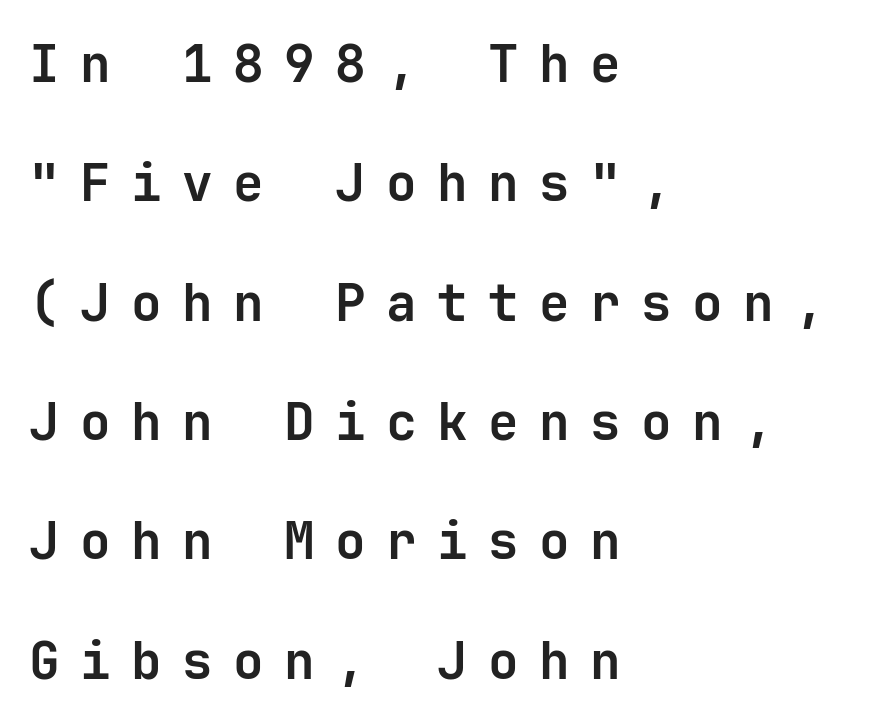
{"serif": "no", "italic": "no", "bold": "yes", "weight": "bold", "width": "normal", "stroke_contrast": "low", "x_height": "medium", "monospaced": "yes", "underline": "no", "align": "left", "line_spacing": "loose", "line_spacing_ratio": 2.34, "letter_spacing": "wide", "letter_spacing_em": 0.4, "glyph_px": 51}
